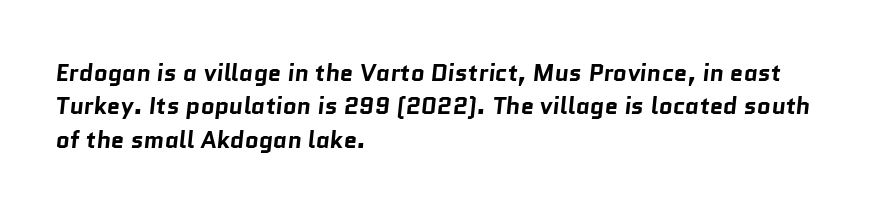
{"bold": "yes", "underline": "no", "align": "left", "line_spacing": "normal", "line_spacing_ratio": 1.39, "letter_spacing": "normal", "letter_spacing_em": 0.0, "glyph_px": 24}
